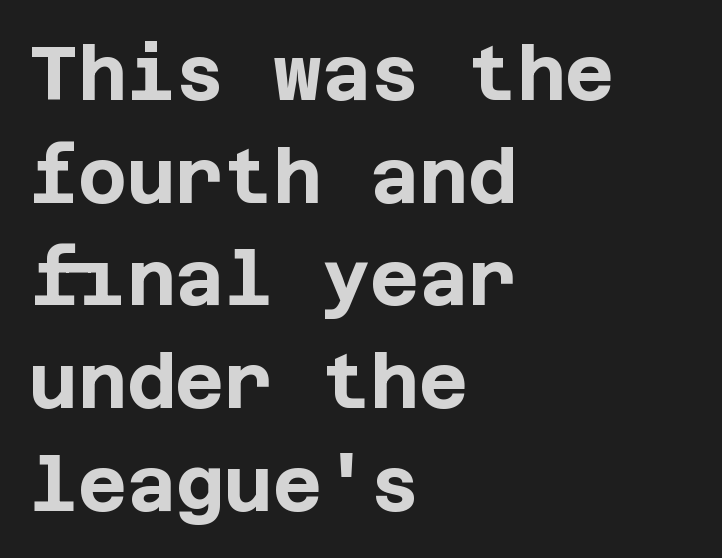
The image shows 75 px bold sans-serif type, upright; set left-aligned, normal line spacing (1.37x), normal letter spacing, not underlined; low stroke contrast and a large x-height.
